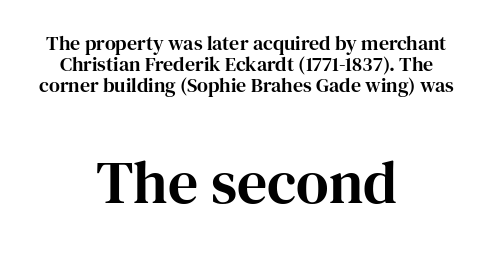
The image shows 60 px serif type, upright; set centered, tight line spacing (1.05x), normal letter spacing, not underlined; the second (bottom) block is 3.0x larger; high stroke contrast and a medium x-height.
